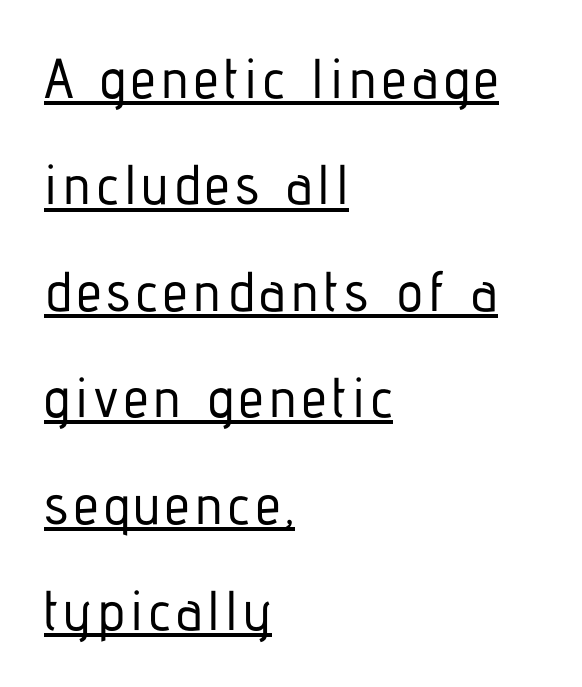
The image shows 56 px condensed sans-serif type, upright; set left-aligned, loose line spacing (1.9x), underlined; low stroke contrast and a medium x-height.
